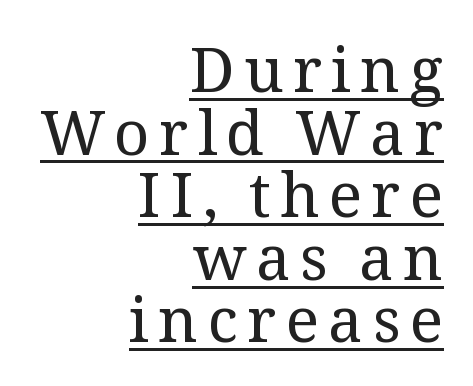
Q: Is the text bold? A: No.
Q: Is the text italic (slanted)? A: No, it is upright.
Q: Is the typeface a serif or a sans-serif typeface? A: Serif.
Q: Is the text underlined? A: Yes.
Q: How is the paragraph aligned? A: Right-aligned.
Q: Is the spacing between lines tight, normal or loose? A: Tight.
Q: Width (condensed, normal, or wide)? A: Normal.
Q: Stroke contrast? A: Medium.
Q: x-height? A: Medium.
Q: Monospaced? A: No.
